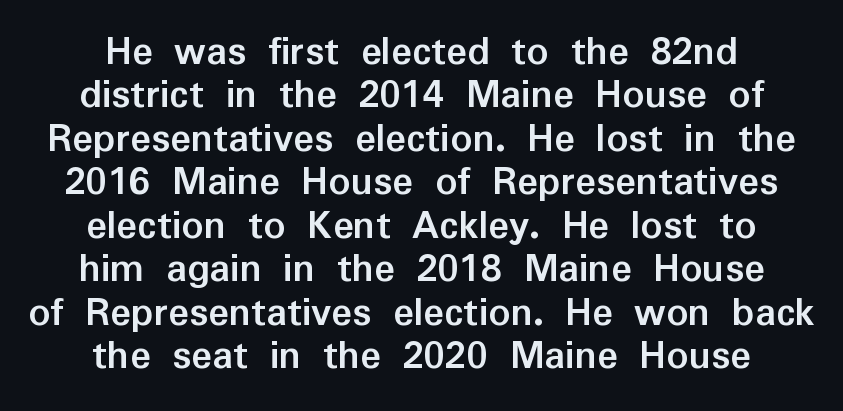
{"serif": "no", "italic": "no", "bold": "yes", "weight": "semibold", "width": "normal", "stroke_contrast": "low", "x_height": "medium", "monospaced": "no", "underline": "no", "align": "center", "line_spacing": "tight", "line_spacing_ratio": 1.01, "letter_spacing": "normal", "letter_spacing_em": 0.0, "glyph_px": 43}
